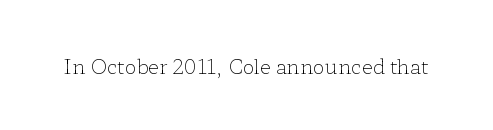
The image shows 20 px text type, upright; set normal letter spacing, not underlined.
